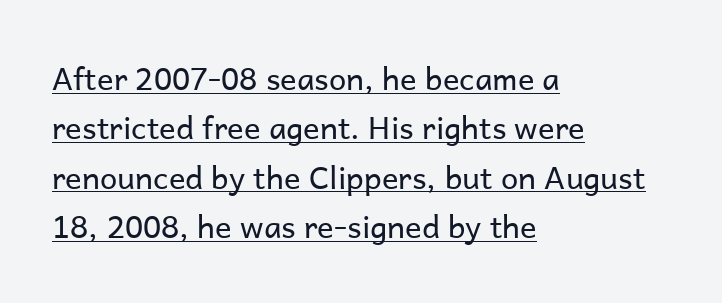
Q: Is the text bold? A: No.
Q: Is the text italic (slanted)? A: No, it is upright.
Q: Is the typeface a serif or a sans-serif typeface? A: Sans-serif.
Q: Is the text underlined? A: Yes.
Q: How is the paragraph aligned? A: Left-aligned.
Q: Is the spacing between letters normal or unusually wide? A: Normal.
Q: Is the spacing between lines tight, normal or loose? A: Normal.
Q: Width (condensed, normal, or wide)? A: Normal.
Q: Stroke contrast? A: Low.
Q: x-height? A: Medium.
Q: Monospaced? A: No.
